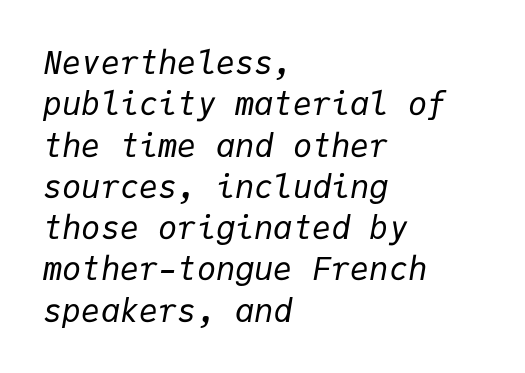
Q: Is the text bold? A: No.
Q: Is the text italic (slanted)? A: Yes, it leans right by about 9 degrees.
Q: Is the text underlined? A: No.
Q: How is the paragraph aligned? A: Left-aligned.
Q: Is the spacing between letters normal or unusually wide? A: Normal.
Q: Is the spacing between lines tight, normal or loose? A: Normal.
Q: Width (condensed, normal, or wide)? A: Normal.
Q: Stroke contrast? A: Low.
Q: x-height? A: Medium.
Q: Monospaced? A: Yes.
